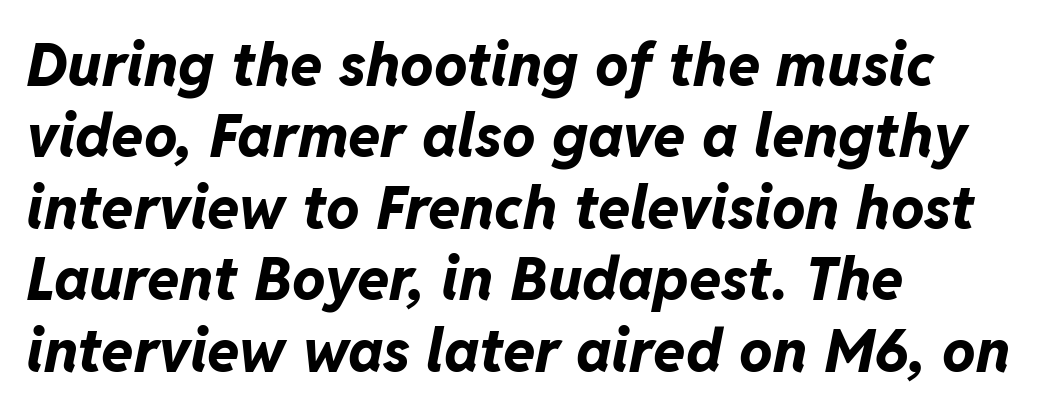
{"italic": "yes", "lean": "right", "slant_degrees": 11, "bold": "yes", "weight": "bold", "width": "normal", "stroke_contrast": "low", "x_height": "medium", "monospaced": "no", "underline": "no", "align": "left", "line_spacing_ratio": 1.21, "letter_spacing": "normal", "letter_spacing_em": 0.0, "glyph_px": 59}
